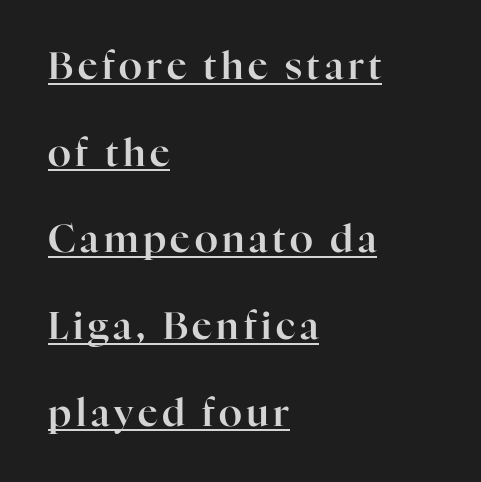
Q: Is the text italic (slanted)? A: No, it is upright.
Q: Is the typeface a serif or a sans-serif typeface? A: Serif.
Q: Is the text underlined? A: Yes.
Q: How is the paragraph aligned? A: Left-aligned.
Q: Is the spacing between lines tight, normal or loose? A: Loose.
Q: Width (condensed, normal, or wide)? A: Normal.
Q: Stroke contrast? A: High.
Q: x-height? A: Medium.
Q: Monospaced? A: No.
